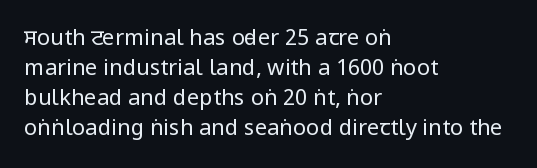
Reading down the column, the eye jumps a familiar distance to each next line. Left-aligned paragraph, ragged on the right. Check under the words: just untouched page. Nope, not italic — everything's standing straight.
